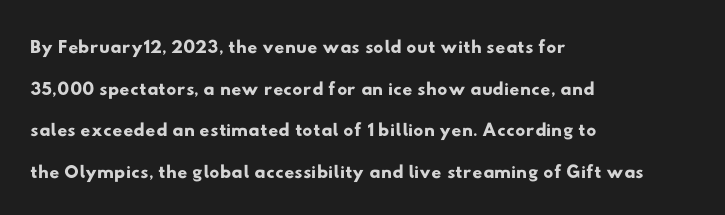
The image shows 28 px wide sans-serif type; set left-aligned, normal line spacing (1.49x), normal letter spacing, not underlined; low stroke contrast and a small x-height.
